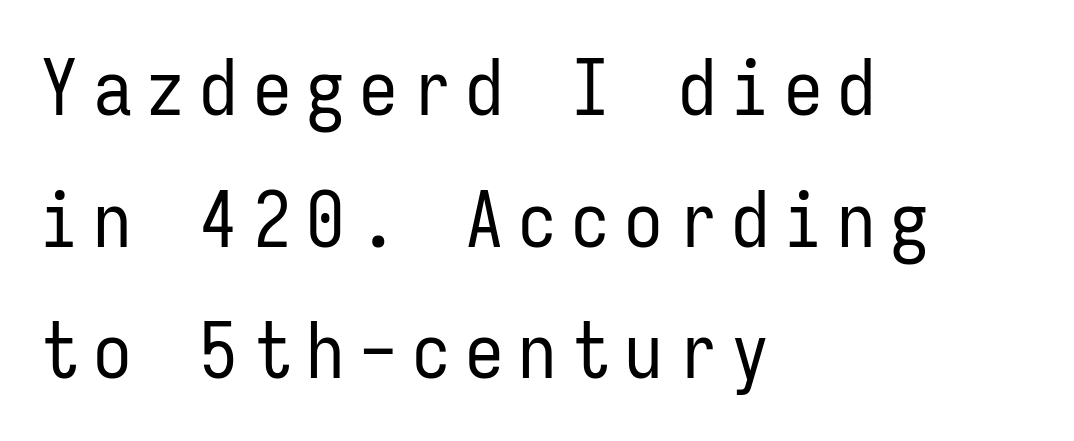
{"serif": "no", "italic": "no", "bold": "no", "weight": "regular", "width": "condensed", "stroke_contrast": "low", "x_height": "medium", "monospaced": "yes", "underline": "no", "align": "left", "line_spacing_ratio": 1.71, "glyph_px": 77}
